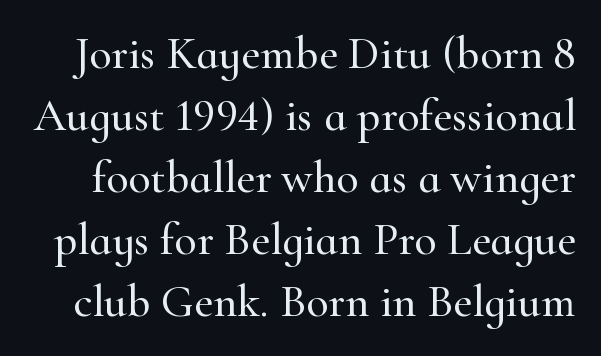
{"serif": "yes", "italic": "no", "width": "normal", "stroke_contrast": "high", "x_height": "small", "monospaced": "no", "underline": "no", "line_spacing": "normal", "line_spacing_ratio": 1.35, "letter_spacing": "normal", "letter_spacing_em": 0.0, "glyph_px": 46}
